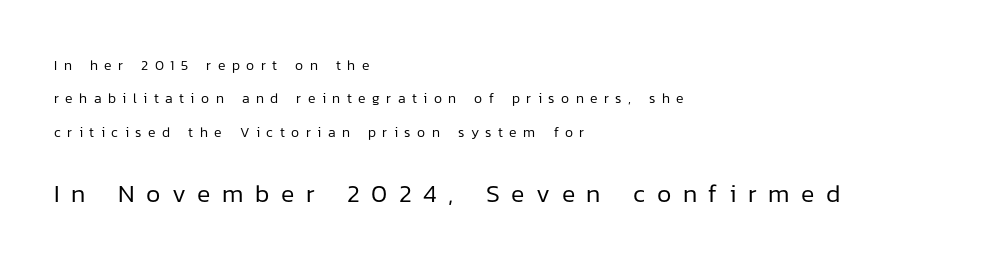
{"italic": "no", "bold": "no", "underline": "no", "align": "left", "line_spacing": "loose", "line_spacing_ratio": 2.39, "letter_spacing": "wide", "letter_spacing_em": 0.46, "larger_block": "second", "size_ratio": 1.79, "glyph_px": 25}
